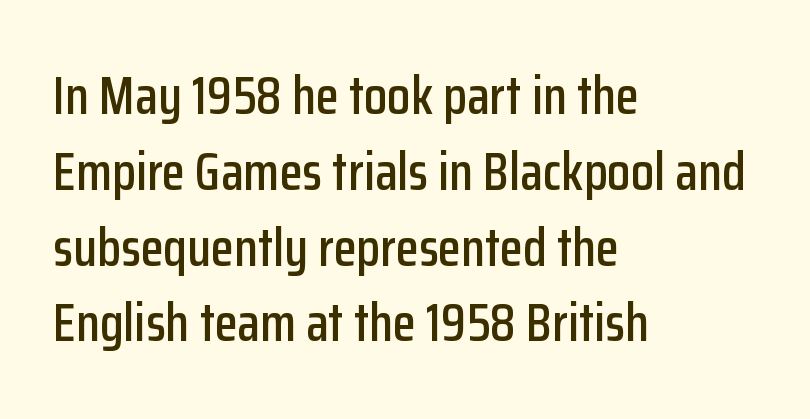
Q: Is the text italic (slanted)? A: No, it is upright.
Q: Is the typeface a serif or a sans-serif typeface? A: Sans-serif.
Q: Is the text underlined? A: No.
Q: How is the paragraph aligned? A: Left-aligned.
Q: Is the spacing between letters normal or unusually wide? A: Normal.
Q: Is the spacing between lines tight, normal or loose? A: Normal.
Q: Width (condensed, normal, or wide)? A: Condensed.
Q: Stroke contrast? A: Low.
Q: x-height? A: Medium.
Q: Monospaced? A: No.
